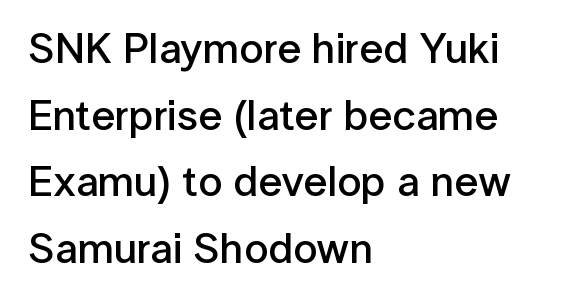
Horizontal alignment here is leftward, the default for most running prose. Typesetter's note: demi weight, one step under bold. Does extra space separate the letters? No, they use regular spacing. Look at the bottom of the vertical strokes: they stop flat, with no serifs. Compared with typical paragraphs, the rows here are spaced about the same.
